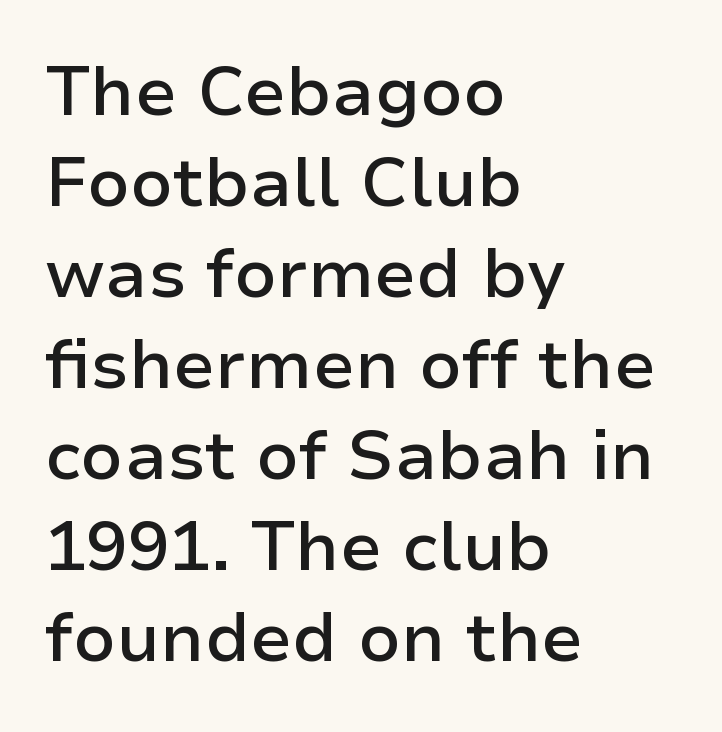
The image shows 69 px semibold sans-serif type, upright; set left-aligned, normal line spacing (1.32x), normal letter spacing, not underlined; low stroke contrast and a medium x-height.
